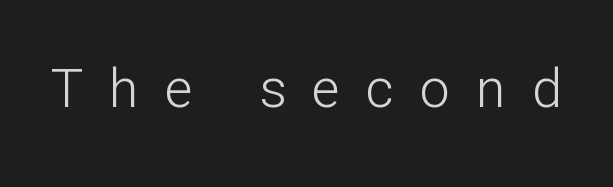
The horizontal fit of the characters is loose and conspicuously gappy. Examine the stroke ends and you'll find no serifs. Character widths vary here, with narrow letters taking less room than wide ones. The passage shown is not bold in any degree.
